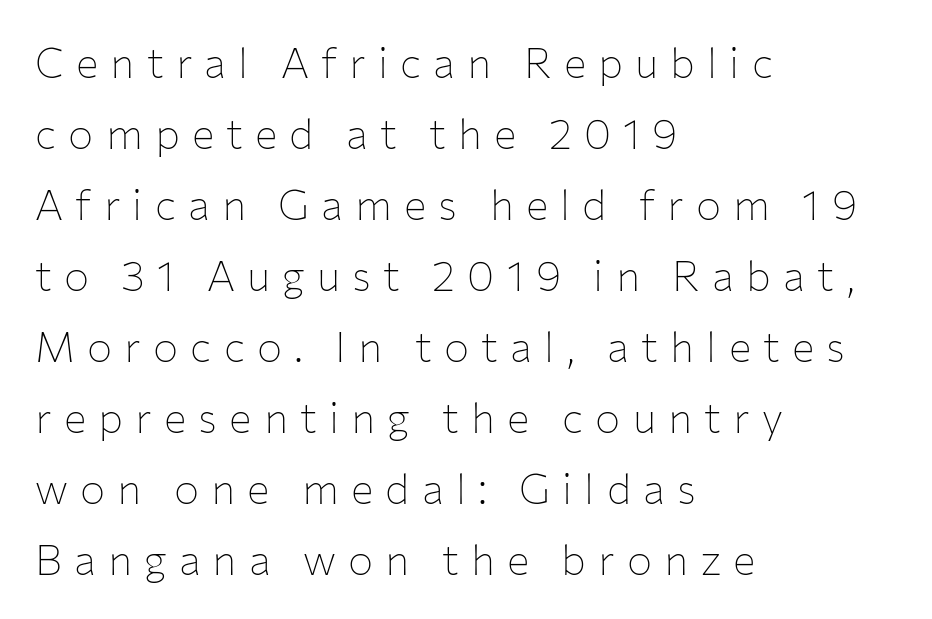
Any mark beneath the type? The region is blank. The passage shown has open, widely tracked lettering throughout. If you drew a line through each stem, it would be perfectly vertical. This sample is left-justified, so line endings fall wherever the words run out.
